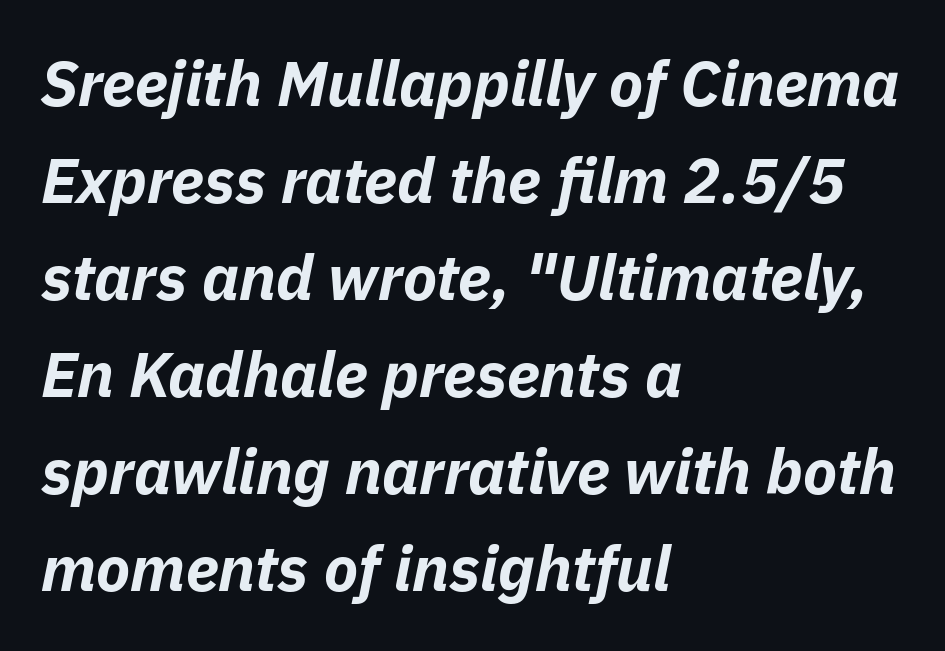
Q: Is the text bold? A: Yes.
Q: Is the text italic (slanted)? A: Yes, it leans right by about 11 degrees.
Q: Is the text underlined? A: No.
Q: How is the paragraph aligned? A: Left-aligned.
Q: Is the spacing between letters normal or unusually wide? A: Normal.
Q: Is the spacing between lines tight, normal or loose? A: Normal.
Q: Width (condensed, normal, or wide)? A: Normal.
Q: Stroke contrast? A: Low.
Q: x-height? A: Medium.
Q: Monospaced? A: No.
